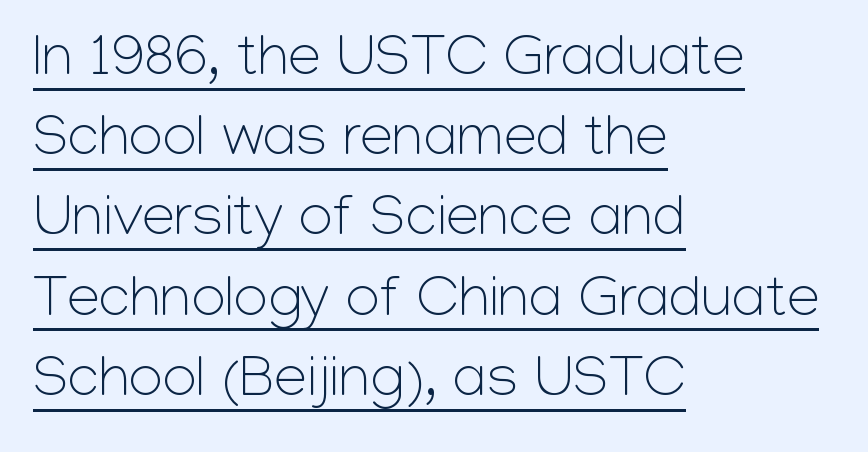
Q: Is the text bold? A: No.
Q: Is the text italic (slanted)? A: No, it is upright.
Q: Is the typeface a serif or a sans-serif typeface? A: Sans-serif.
Q: Is the text underlined? A: Yes.
Q: How is the paragraph aligned? A: Left-aligned.
Q: Is the spacing between letters normal or unusually wide? A: Normal.
Q: Is the spacing between lines tight, normal or loose? A: Normal.
Q: Width (condensed, normal, or wide)? A: Normal.
Q: Stroke contrast? A: Low.
Q: x-height? A: Medium.
Q: Monospaced? A: No.
